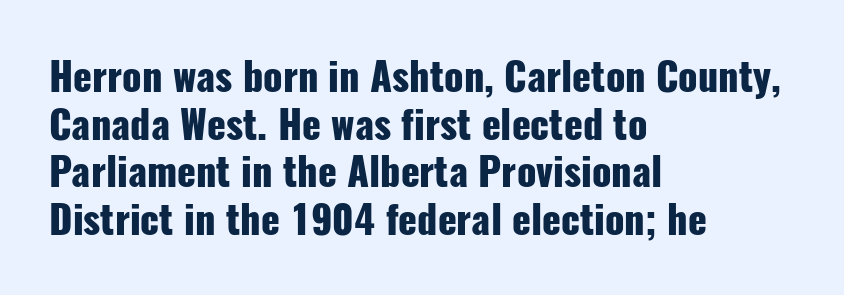
The image shows 39 px heavy, condensed sans-serif type, upright; set left-aligned, line spacing 1.22x, normal letter spacing, not underlined; low stroke contrast and a medium x-height.
